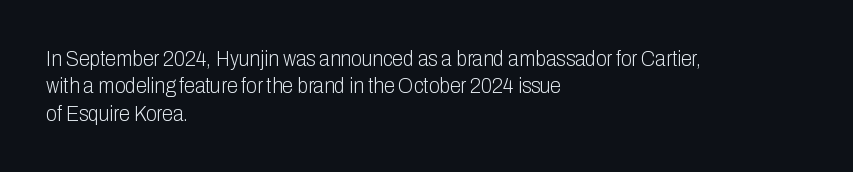
{"italic": "no", "bold": "no", "underline": "no", "align": "left", "line_spacing": "normal", "line_spacing_ratio": 1.25, "letter_spacing": "normal", "letter_spacing_em": 0.0, "glyph_px": 22}
